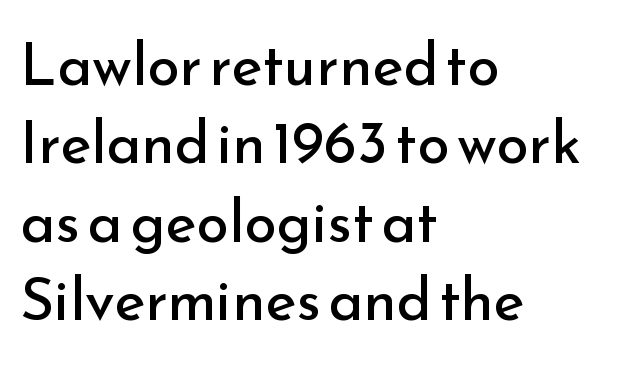
The image shows 59 px regular-weight sans-serif type, upright; set left-aligned, normal line spacing (1.33x), normal letter spacing, not underlined; low stroke contrast and a small x-height.
